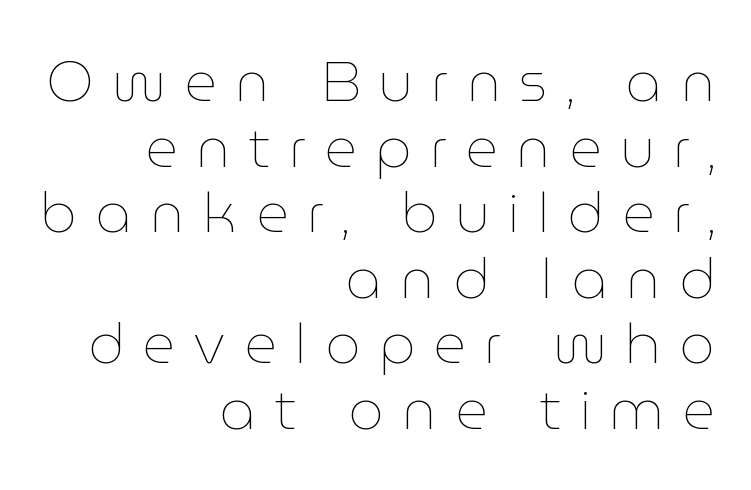
Q: Is the text bold? A: No.
Q: Is the text italic (slanted)? A: No, it is upright.
Q: Is the text underlined? A: No.
Q: How is the paragraph aligned? A: Right-aligned.
Q: Is the spacing between letters normal or unusually wide? A: Unusually wide.
Q: Width (condensed, normal, or wide)? A: Normal.
Q: Stroke contrast? A: Low.
Q: x-height? A: Medium.
Q: Monospaced? A: No.
